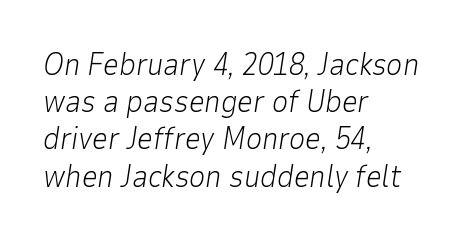
The rendering keeps characters at their native spacing. Leftover space on each line is placed entirely after the last word. Summary of weight: not heavy and not bold. A bare baseline throughout the passage. The passage shown leans; its letterforms are oblique. Is this a fixed-width face? No — the glyphs have proportional, varying widths.
